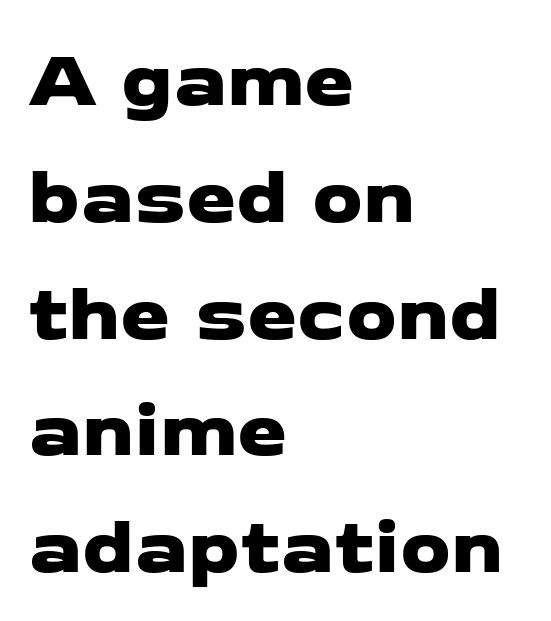
The image shows 80 px wide sans-serif type; set left-aligned, normal line spacing (1.46x), normal letter spacing, not underlined; low stroke contrast and a medium x-height.
